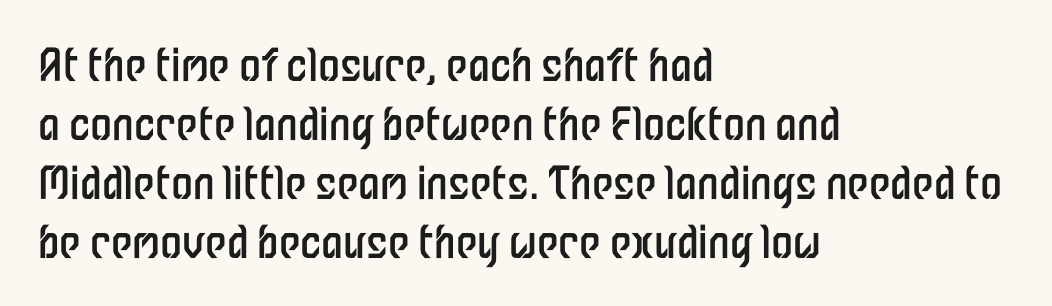
Compared with typical body copy, the letter spacing here is the same. Type style note: lacks serifs. This sample is left-justified, so line endings fall wherever the words run out. Descender tails drop into unmarked territory. Proportional: the letters do not fall into vertical columns. Reading down the column, the eye jumps a familiar distance to each next line.
